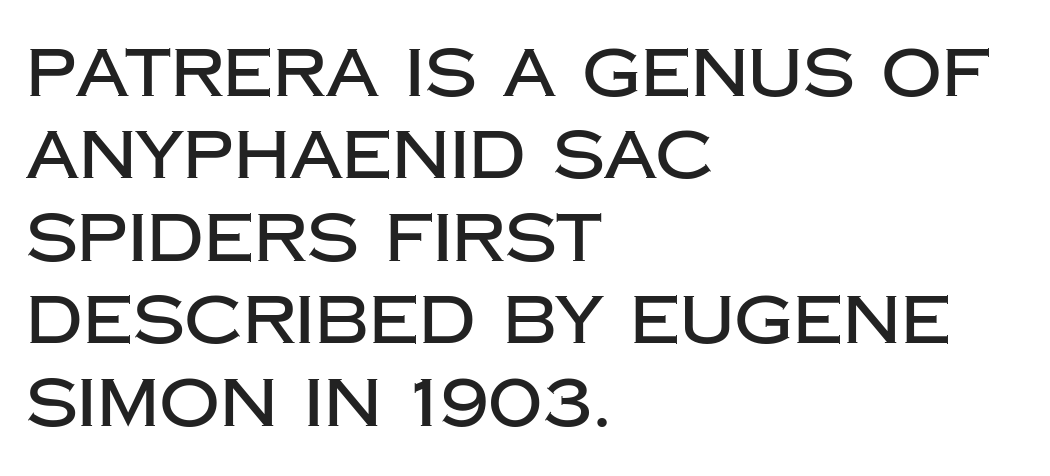
The image shows 67 px sans-serif type, upright; set left-aligned, line spacing 1.23x, normal letter spacing, not underlined; low stroke contrast and a large x-height.
